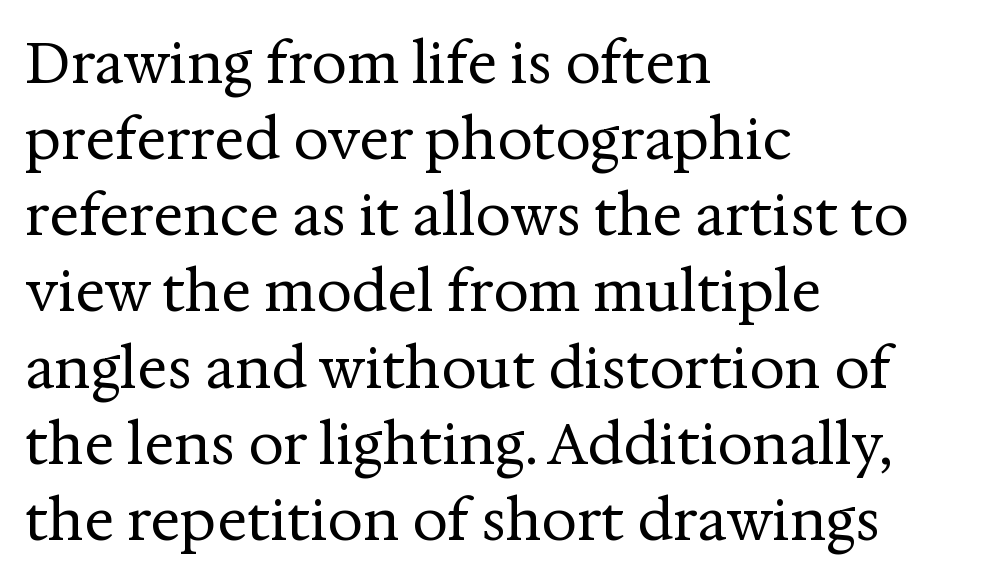
The image shows 56 px regular-weight serif type, upright; set left-aligned, normal line spacing (1.36x), normal letter spacing, not underlined; medium stroke contrast and a medium x-height.
